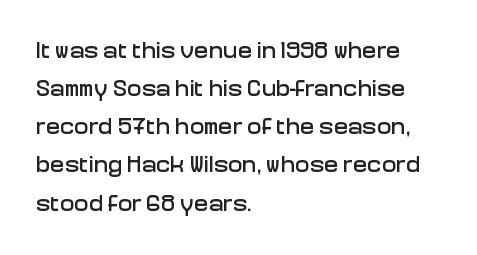
Q: Is the text italic (slanted)? A: No, it is upright.
Q: Is the text underlined? A: No.
Q: How is the paragraph aligned? A: Left-aligned.
Q: Is the spacing between letters normal or unusually wide? A: Normal.
Q: Is the spacing between lines tight, normal or loose? A: Normal.
